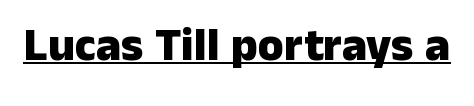
Each letter keeps its own natural width here, so spacing adapts to shape. The rendering shows plain stroke endings on the letterforms — a sans-serif design. Vertical strokes here are truly vertical. Glance below the letters and you will spot a drawn line. Is the letter spacing exaggerated? No — it looks like the ordinary default.
